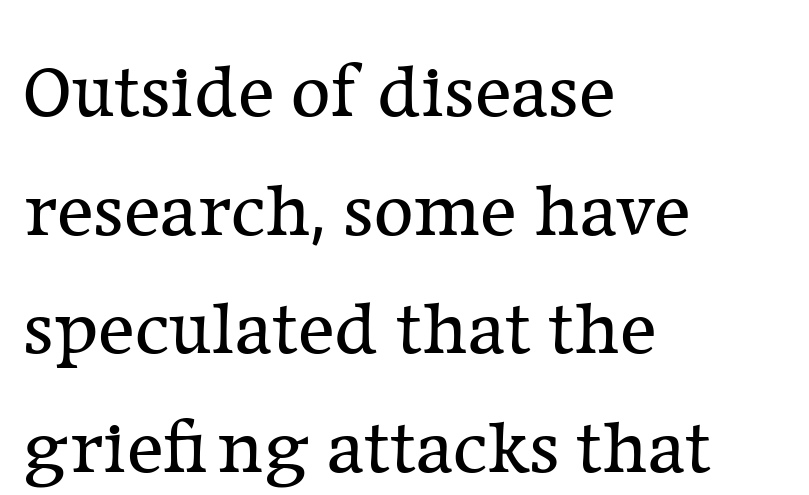
Tracking here is standard; glyphs follow each other at the usual distance. Notice how the passage keeps a crisp vertical edge on the left only. Weight class: somewhere from thin through regular. Think of a printed novel: that variable character pitch is what you see here. How would I describe the line gaps? Plain and ordinary.
